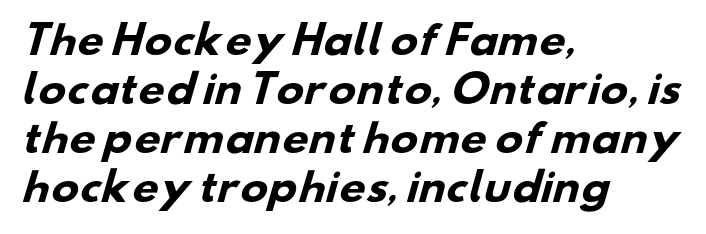
Q: Is the text bold? A: Yes.
Q: Is the typeface a serif or a sans-serif typeface? A: Sans-serif.
Q: Is the text underlined? A: No.
Q: How is the paragraph aligned? A: Left-aligned.
Q: Is the spacing between letters normal or unusually wide? A: Normal.
Q: Is the spacing between lines tight, normal or loose? A: Normal.
Q: Width (condensed, normal, or wide)? A: Wide.
Q: Stroke contrast? A: Low.
Q: x-height? A: Small.
Q: Monospaced? A: No.
